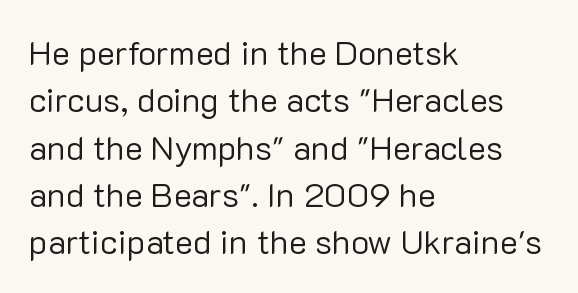
The image shows 34 px regular-weight sans-serif type, upright; set left-aligned, normal line spacing (1.39x), normal letter spacing, not underlined; low stroke contrast and a medium x-height.
